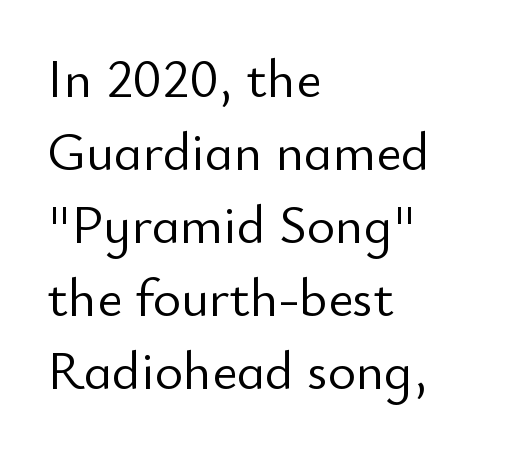
Q: Is the text bold? A: No.
Q: Is the text italic (slanted)? A: No, it is upright.
Q: Is the typeface a serif or a sans-serif typeface? A: Sans-serif.
Q: Is the text underlined? A: No.
Q: How is the paragraph aligned? A: Left-aligned.
Q: Is the spacing between letters normal or unusually wide? A: Normal.
Q: Is the spacing between lines tight, normal or loose? A: Normal.
Q: Width (condensed, normal, or wide)? A: Normal.
Q: Stroke contrast? A: Low.
Q: x-height? A: Small.
Q: Monospaced? A: No.
